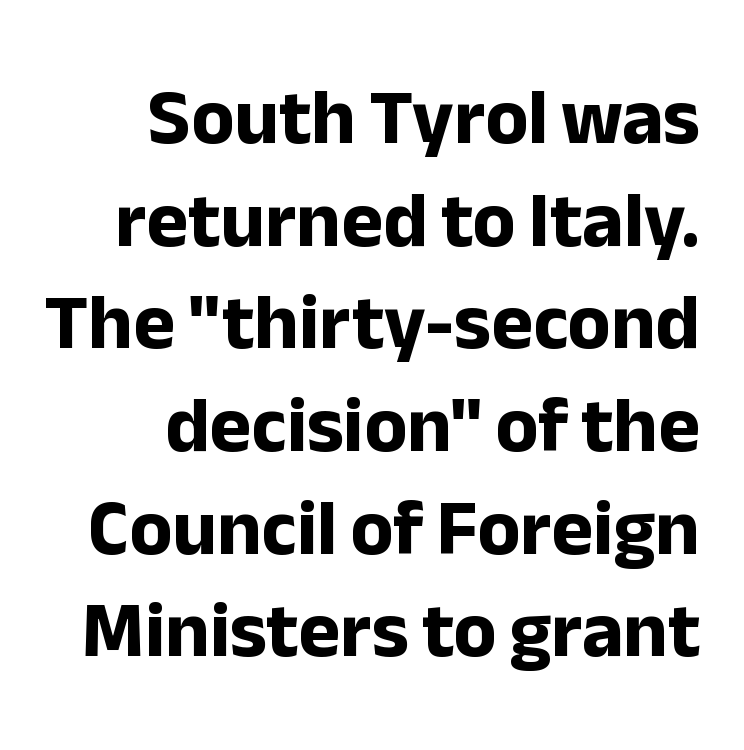
Unmarked baselines from the first word to the last. The passage shown is typed in a proportional face where columns would drift. Serif or sans? Sans — the stroke terminals are bare. This block has exactly the height ordinary leading produces.
